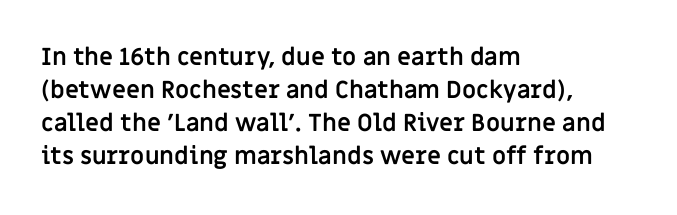
{"italic": "no", "bold": "yes", "underline": "no", "align": "left", "line_spacing": "normal", "line_spacing_ratio": 1.38, "letter_spacing": "normal", "letter_spacing_em": 0.0, "glyph_px": 24}
